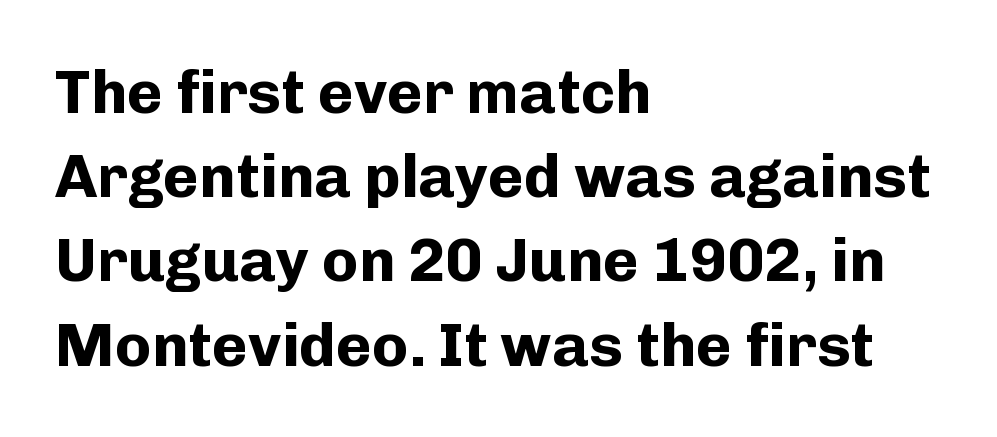
Q: Is the text bold? A: Yes.
Q: Is the text italic (slanted)? A: No, it is upright.
Q: Is the typeface a serif or a sans-serif typeface? A: Sans-serif.
Q: Is the text underlined? A: No.
Q: How is the paragraph aligned? A: Left-aligned.
Q: Is the spacing between letters normal or unusually wide? A: Normal.
Q: Is the spacing between lines tight, normal or loose? A: Normal.
Q: Width (condensed, normal, or wide)? A: Normal.
Q: Stroke contrast? A: Low.
Q: x-height? A: Medium.
Q: Monospaced? A: No.
